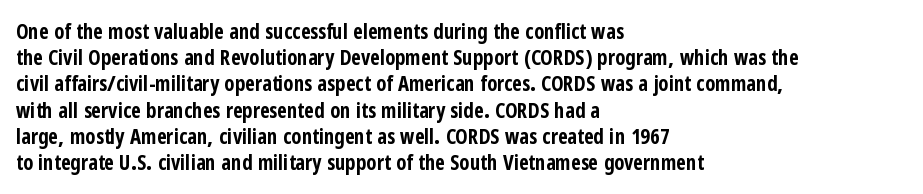
The image shows 21 px bold type, upright; set left-aligned, normal line spacing (1.25x), normal letter spacing, not underlined.
